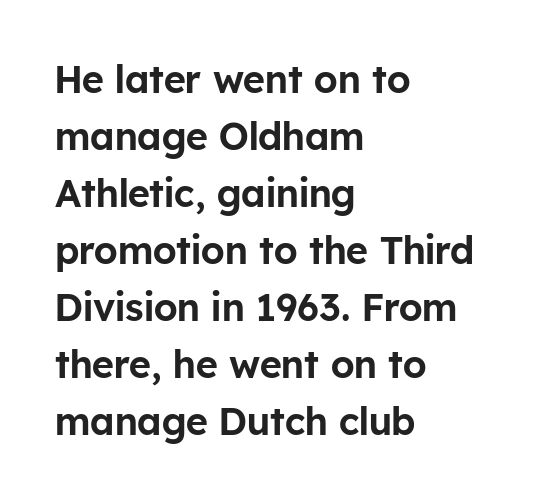
Q: Is the text italic (slanted)? A: No, it is upright.
Q: Is the typeface a serif or a sans-serif typeface? A: Sans-serif.
Q: Is the text underlined? A: No.
Q: How is the paragraph aligned? A: Left-aligned.
Q: Is the spacing between letters normal or unusually wide? A: Normal.
Q: Is the spacing between lines tight, normal or loose? A: Normal.
Q: Width (condensed, normal, or wide)? A: Normal.
Q: Stroke contrast? A: Low.
Q: x-height? A: Medium.
Q: Monospaced? A: No.
